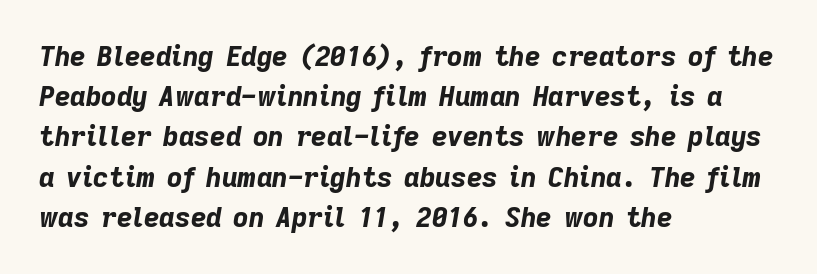
The image shows 27 px bold type, italic (leaning right); set left-aligned, normal line spacing (1.49x), normal letter spacing, not underlined.
